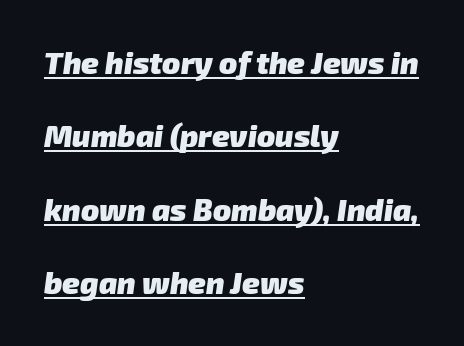
Notice how a bar underscores the lettering throughout. The line texture is even and compact thanks to regular tracking. Varying glyph widths throughout — classic text-font behaviour. The designer dialed line spacing up above the default. The passage shown is emphatically bold.
